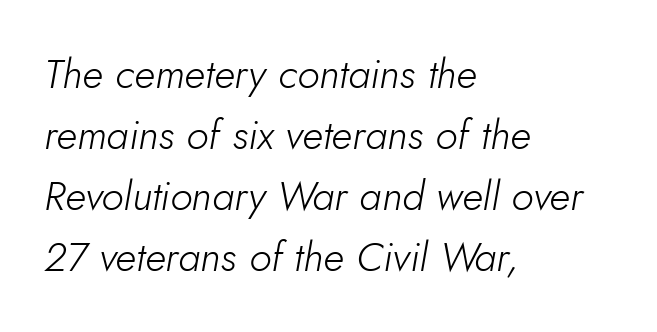
The image shows 41 px light type, italic (leaning right); set left-aligned, normal line spacing (1.49x), normal letter spacing, not underlined; low stroke contrast and a small x-height.
